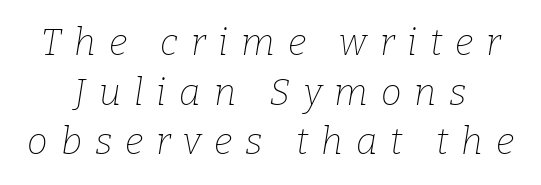
Q: Is the text bold? A: No.
Q: Is the text italic (slanted)? A: Yes, it leans right by about 9 degrees.
Q: Is the typeface a serif or a sans-serif typeface? A: Serif.
Q: Is the text underlined? A: No.
Q: Is the spacing between letters normal or unusually wide? A: Unusually wide.
Q: Is the spacing between lines tight, normal or loose? A: Normal.
Q: Width (condensed, normal, or wide)? A: Normal.
Q: Stroke contrast? A: Low.
Q: x-height? A: Medium.
Q: Monospaced? A: No.
